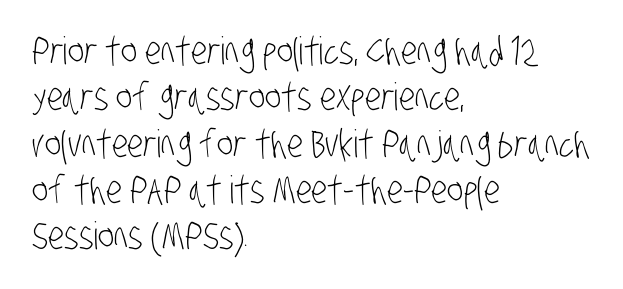
The rendering keeps characters at their native spacing. Think of a printed novel: that variable character pitch is what you see here. This sample is left-justified, so line endings fall wherever the words run out. The words here are not underlined. The typeface chosen for these lines omits serifs. Think standard paragraph weight, or any step lighter than that.
